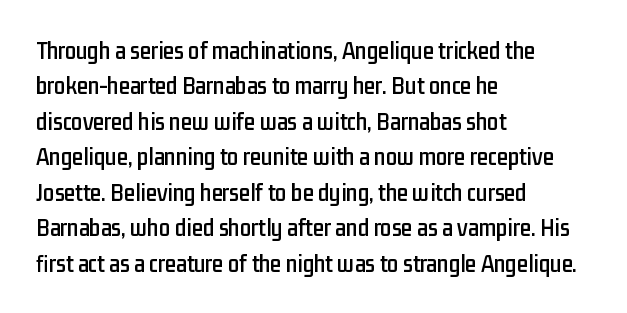
The image shows 25 px text type, upright; set left-aligned, normal line spacing (1.42x), normal letter spacing, not underlined.
